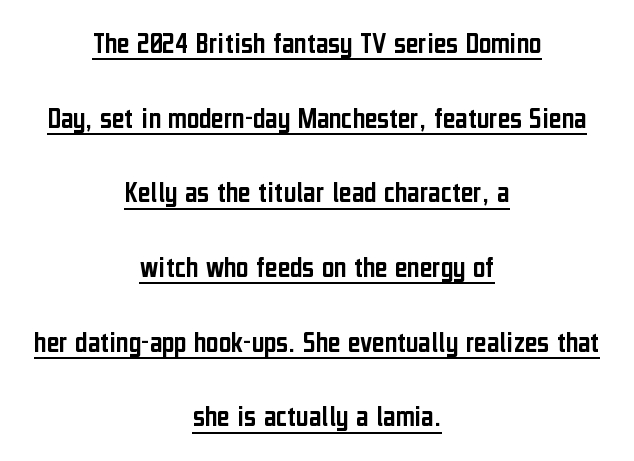
Stroke terminals: plain, sans-serif. Descenders here cross a horizontal rule under the line. Every character sits straight up, as roman type does. The line texture is even and compact thanks to regular tracking. Does the leading feel generous? Absolutely, it's lavish. Which margin do the lines hug? Neither — every line sits in the middle.
